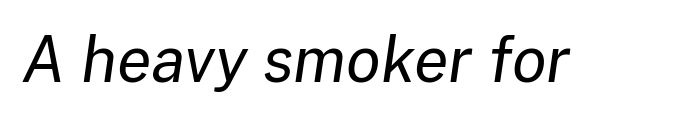
Q: Is the text bold? A: No.
Q: Is the text italic (slanted)? A: Yes, it leans right by about 8 degrees.
Q: Is the text underlined? A: No.
Q: Is the spacing between letters normal or unusually wide? A: Normal.
Q: Width (condensed, normal, or wide)? A: Normal.
Q: Stroke contrast? A: Low.
Q: x-height? A: Medium.
Q: Monospaced? A: No.
